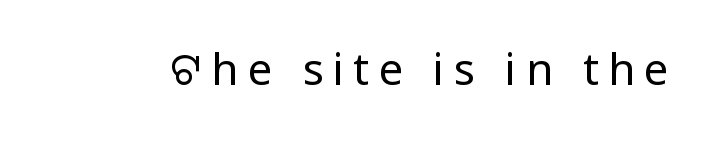
The image shows 44 px regular-weight, condensed sans-serif type, upright; set unusually wide letter spacing (+0.21 em), not underlined; low stroke contrast and a large x-height.
